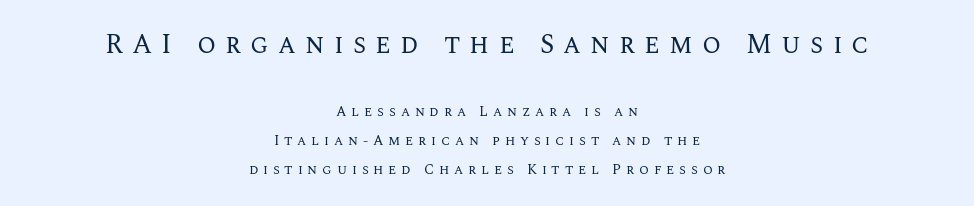
Q: Is the text bold? A: No.
Q: Is the text italic (slanted)? A: No, it is upright.
Q: Is the text underlined? A: No.
Q: How is the paragraph aligned? A: Centered.
Q: Is the spacing between letters normal or unusually wide? A: Unusually wide.
Q: Is the spacing between lines tight, normal or loose? A: Loose.
Q: Which block of text is set in a larger size, the first (top) or the second (bottom)? A: The first (top) one.
